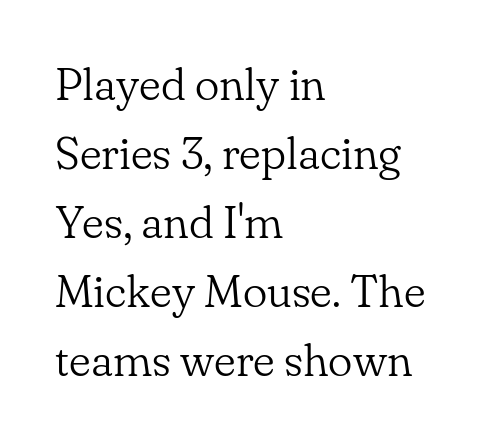
Q: Is the text bold? A: No.
Q: Is the text italic (slanted)? A: No, it is upright.
Q: Is the typeface a serif or a sans-serif typeface? A: Serif.
Q: Is the text underlined? A: No.
Q: How is the paragraph aligned? A: Left-aligned.
Q: Is the spacing between letters normal or unusually wide? A: Normal.
Q: Is the spacing between lines tight, normal or loose? A: Normal.
Q: Width (condensed, normal, or wide)? A: Normal.
Q: Stroke contrast? A: Low.
Q: x-height? A: Small.
Q: Monospaced? A: No.
